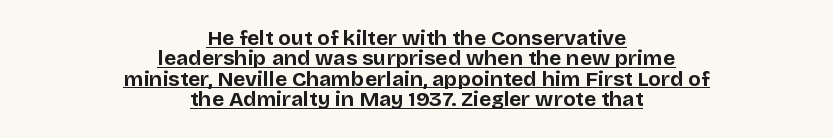
Upright lettering throughout. The rendered words wear a rule along their underside. Does extra space separate the letters? No, they use regular spacing. Vertically, the passage feels compressed, each row crowding the next.
